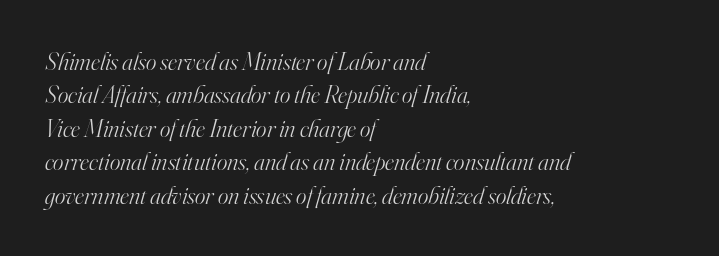
How would I describe the line gaps? Plain and ordinary. This is not heavy type; no bold has been used. The whole block is typeset with a tilt. The glyphs are unaccompanied by any horizontal stroke below them. The compositor pushed each line to the left boundary. The face used here is rendered with its standard letterfit.
